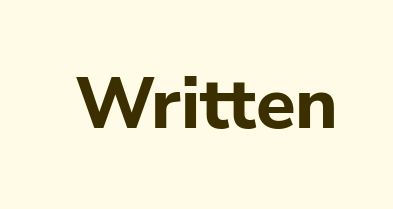
Q: Is the text bold? A: Yes.
Q: Is the text italic (slanted)? A: No, it is upright.
Q: Is the typeface a serif or a sans-serif typeface? A: Sans-serif.
Q: Is the text underlined? A: No.
Q: Is the spacing between letters normal or unusually wide? A: Normal.
Q: Width (condensed, normal, or wide)? A: Normal.
Q: Stroke contrast? A: Low.
Q: x-height? A: Medium.
Q: Monospaced? A: No.
